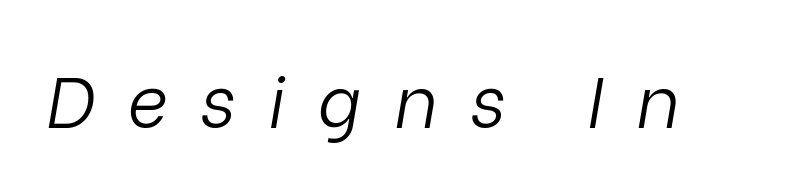
The image shows 71 px light type, italic (leaning right); set unusually wide letter spacing (+0.46 em), not underlined; low stroke contrast and a medium x-height.
